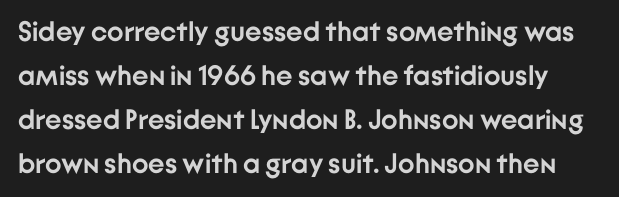
{"serif": "no", "italic": "no", "bold": "yes", "weight": "semibold", "width": "normal", "stroke_contrast": "low", "x_height": "medium", "monospaced": "no", "underline": "no", "line_spacing": "normal", "line_spacing_ratio": 1.57, "letter_spacing": "normal", "letter_spacing_em": 0.0, "glyph_px": 28}
